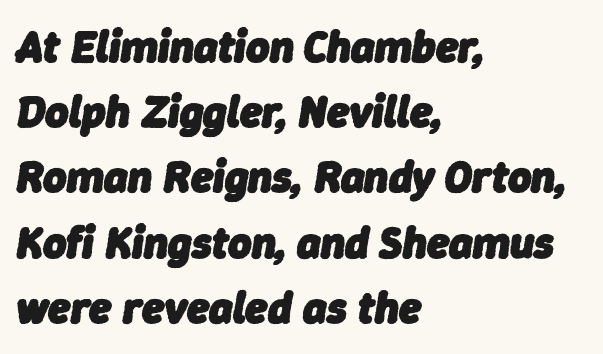
{"italic": "yes", "lean": "right", "slant_degrees": 9, "bold": "yes", "weight": "heavy", "width": "normal", "stroke_contrast": "low", "x_height": "medium", "monospaced": "no", "underline": "no", "align": "left", "line_spacing": "normal", "line_spacing_ratio": 1.45, "letter_spacing": "normal", "letter_spacing_em": 0.0, "glyph_px": 45}
